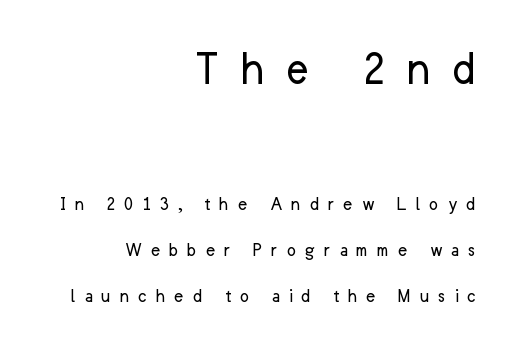
Q: Is the text bold? A: No.
Q: Is the text italic (slanted)? A: No, it is upright.
Q: Is the typeface a serif or a sans-serif typeface? A: Sans-serif.
Q: Is the text underlined? A: No.
Q: How is the paragraph aligned? A: Right-aligned.
Q: Is the spacing between letters normal or unusually wide? A: Unusually wide.
Q: Is the spacing between lines tight, normal or loose? A: Loose.
Q: Which block of text is set in a larger size, the first (top) or the second (bottom)? A: The first (top) one.
Q: Width (condensed, normal, or wide)? A: Normal.
Q: Stroke contrast? A: Low.
Q: x-height? A: Medium.
Q: Monospaced? A: No.
